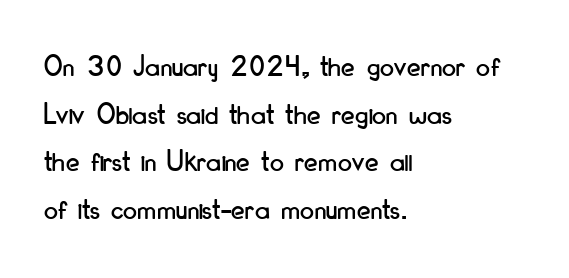
The image shows 31 px condensed sans-serif type, upright; set left-aligned, normal line spacing (1.54x), normal letter spacing, not underlined; low stroke contrast and a small x-height.
